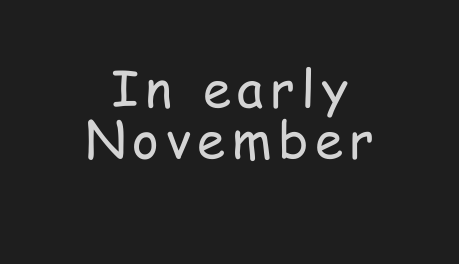
{"serif": "no", "italic": "no", "bold": "no", "weight": "regular", "width": "condensed", "stroke_contrast": "low", "x_height": "medium", "monospaced": "no", "underline": "no", "align": "center", "line_spacing": "tight", "line_spacing_ratio": 1.0, "glyph_px": 51}
